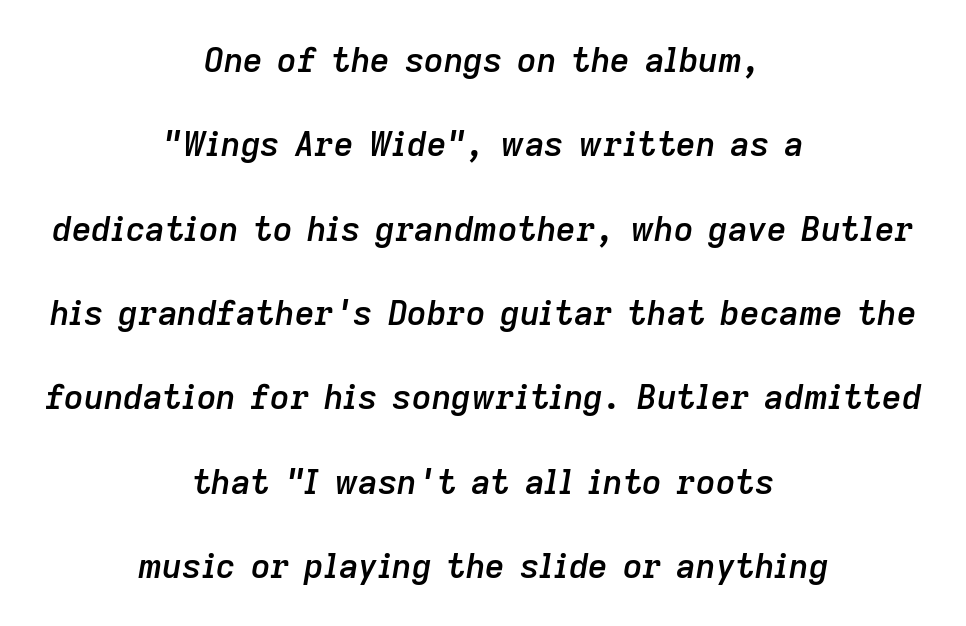
Q: Is the text bold? A: Semi-bold.
Q: Is the text italic (slanted)? A: Yes, it leans right by about 9 degrees.
Q: Is the text underlined? A: No.
Q: How is the paragraph aligned? A: Centered.
Q: Is the spacing between letters normal or unusually wide? A: Normal.
Q: Is the spacing between lines tight, normal or loose? A: Loose.
Q: Width (condensed, normal, or wide)? A: Normal.
Q: Stroke contrast? A: Low.
Q: x-height? A: Medium.
Q: Monospaced? A: No.
